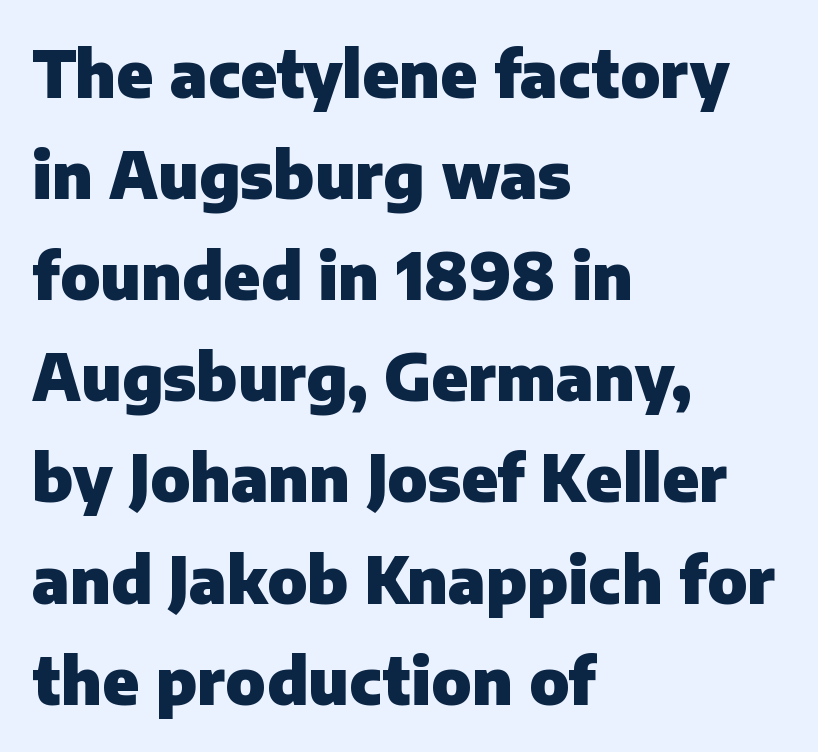
The image shows 64 px heavy sans-serif type, upright; set left-aligned, normal line spacing (1.58x), normal letter spacing, not underlined; low stroke contrast and a medium x-height.
